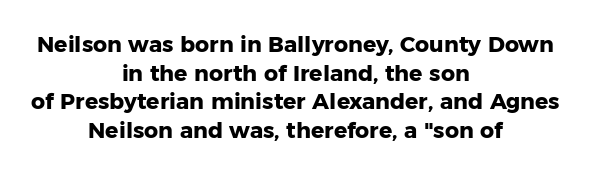
{"italic": "no", "bold": "yes", "underline": "no", "align": "center", "line_spacing": "normal", "line_spacing_ratio": 1.3, "letter_spacing": "normal", "letter_spacing_em": 0.0, "glyph_px": 22}
